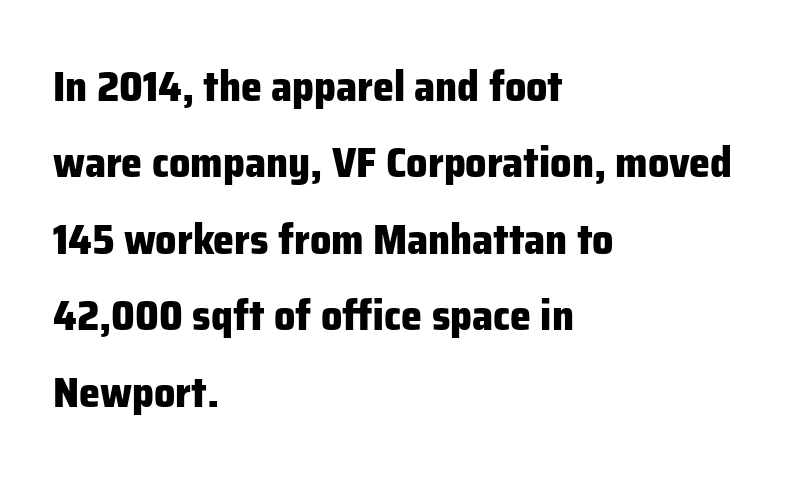
Compared with typical body copy, the letter spacing here is the same. The rendering shows plain stroke endings on the letterforms — a sans-serif design. Only glyphs here, with clear space below each row. It's the straight-up-and-down kind of type.
